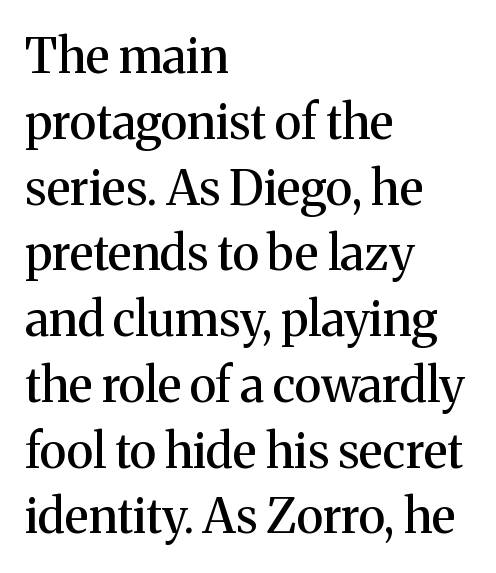
Honestly, the letter spacing is just normal — you wouldn't notice it. The leading is moderate, giving the passage an even texture. Ascenders rise straight up at ninety degrees. Think of a printed novel: that variable character pitch is what you see here. The rag falls on the right side of this text block.
